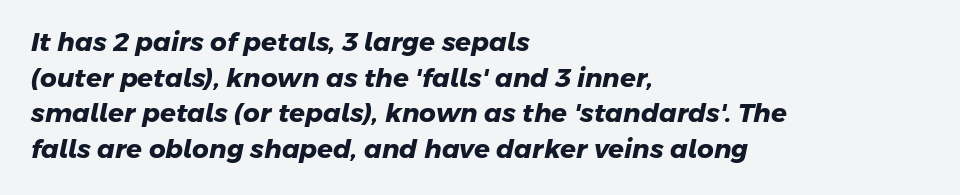
{"bold": "yes", "underline": "no", "align": "left", "line_spacing": "normal", "line_spacing_ratio": 1.37, "letter_spacing": "normal", "letter_spacing_em": 0.0, "glyph_px": 26}
